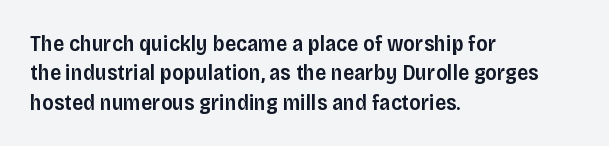
Unmarked baselines from the first word to the last. Does the copy run flush right? No — it runs flush left. Every stem runs plumb, perpendicular to the baseline. Each glyph is drawn with semibold strokes, heavier than normal yet not fully bold. The rendering keeps characters at their native spacing.
